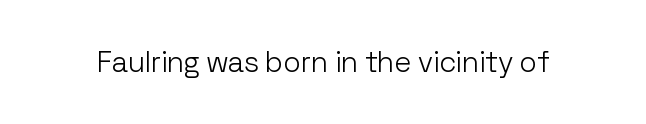
Q: Is the text bold? A: No.
Q: Is the text italic (slanted)? A: No, it is upright.
Q: Is the typeface a serif or a sans-serif typeface? A: Sans-serif.
Q: Is the text underlined? A: No.
Q: Is the spacing between letters normal or unusually wide? A: Normal.
Q: Width (condensed, normal, or wide)? A: Normal.
Q: Stroke contrast? A: Low.
Q: x-height? A: Medium.
Q: Monospaced? A: No.
